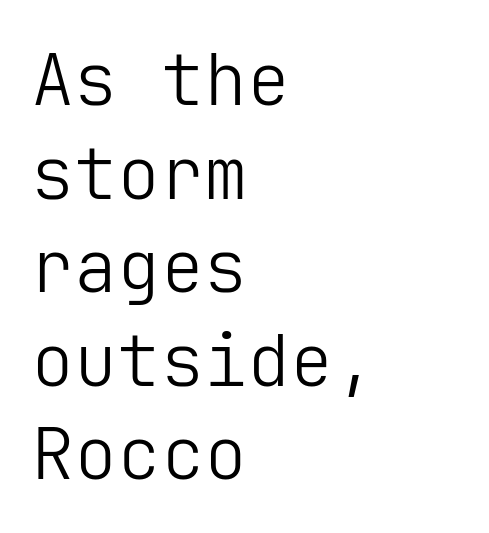
{"serif": "no", "italic": "no", "bold": "no", "weight": "light", "width": "normal", "stroke_contrast": "low", "x_height": "medium", "underline": "no", "align": "left", "line_spacing": "normal", "line_spacing_ratio": 1.3, "letter_spacing": "normal", "letter_spacing_em": 0.0, "glyph_px": 72}
